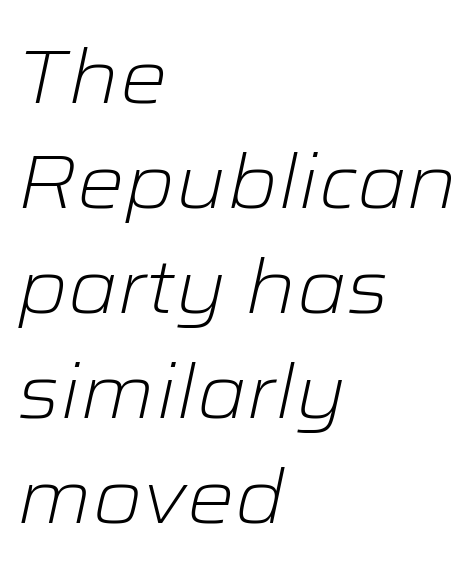
The image shows 75 px light, wide type, italic (leaning right); set left-aligned, normal line spacing (1.4x), normal letter spacing, not underlined; low stroke contrast and a medium x-height.
